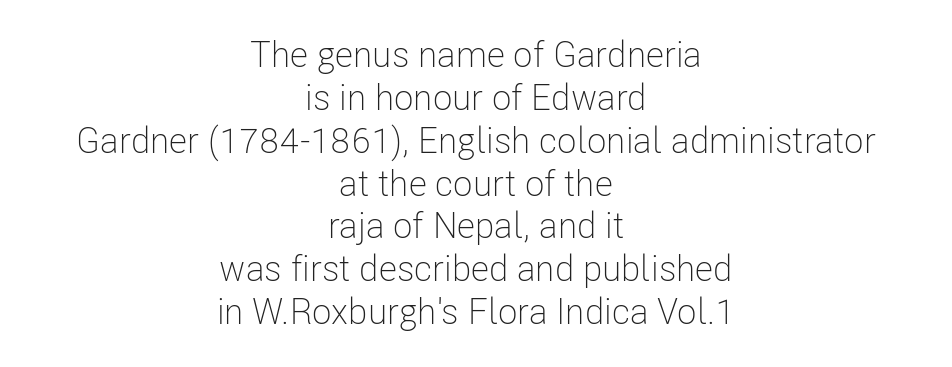
{"serif": "no", "italic": "no", "bold": "no", "weight": "light", "width": "condensed", "stroke_contrast": "low", "x_height": "medium", "monospaced": "no", "underline": "no", "align": "center", "line_spacing_ratio": 1.19, "letter_spacing": "normal", "letter_spacing_em": 0.0, "glyph_px": 36}
